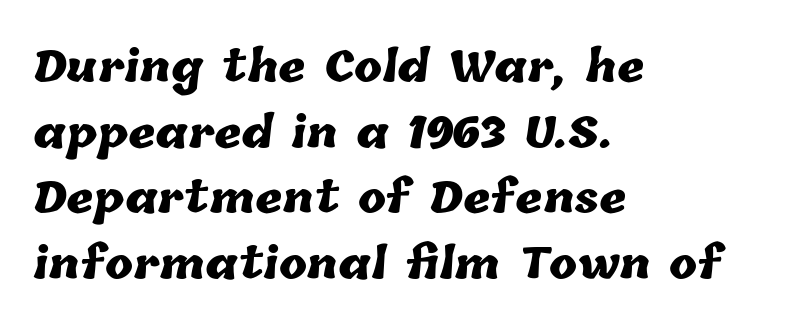
Check the space under the baseline: it is left empty. Varying glyph widths throughout — classic text-font behaviour. Visually the block forms a straight wall on the left and a jagged coastline on the right. Stroke thickness is high; the sample reads as a true bold. In terms of letterspacing, this is plain default setting. Summary of vertical rhythm: regular, with standard interline spacing.
